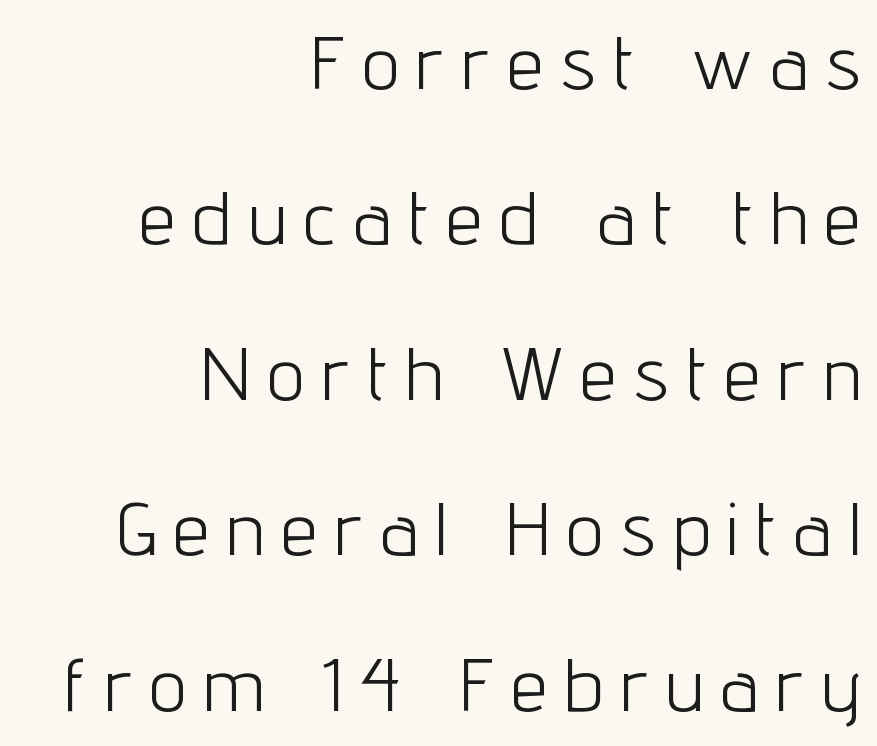
Q: Is the text bold? A: No.
Q: Is the text italic (slanted)? A: No, it is upright.
Q: Is the typeface a serif or a sans-serif typeface? A: Sans-serif.
Q: Is the text underlined? A: No.
Q: How is the paragraph aligned? A: Right-aligned.
Q: Is the spacing between letters normal or unusually wide? A: Unusually wide.
Q: Is the spacing between lines tight, normal or loose? A: Loose.
Q: Width (condensed, normal, or wide)? A: Condensed.
Q: Stroke contrast? A: Low.
Q: x-height? A: Medium.
Q: Monospaced? A: No.
